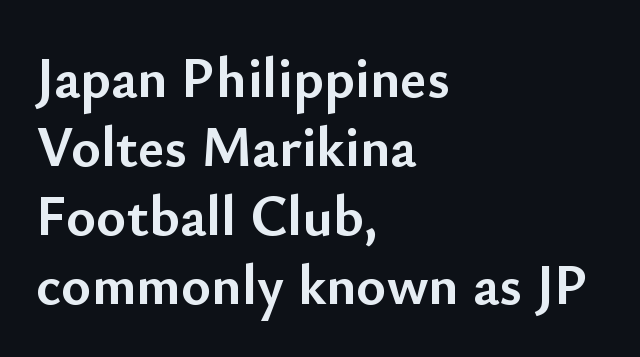
{"serif": "no", "italic": "no", "bold": "yes", "weight": "semibold", "width": "normal", "stroke_contrast": "low", "x_height": "small", "monospaced": "no", "underline": "no", "align": "left", "line_spacing_ratio": 1.21, "letter_spacing": "normal", "letter_spacing_em": 0.0, "glyph_px": 57}
